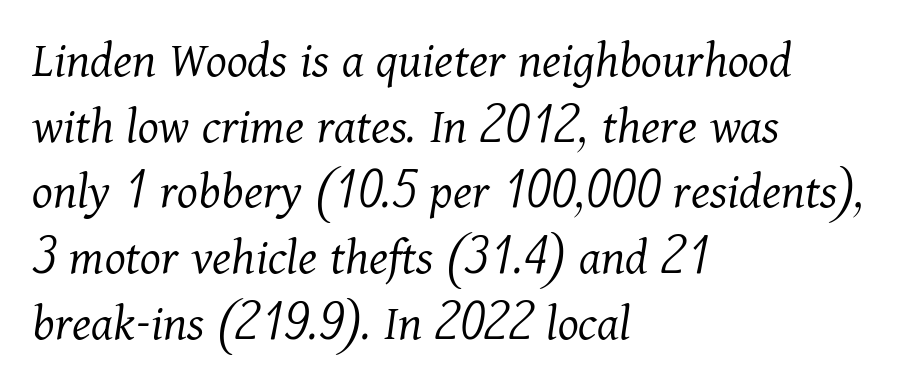
{"serif": "yes", "italic": "yes", "lean": "right", "slant_degrees": 11, "bold": "no", "weight": "light", "width": "normal", "stroke_contrast": "medium", "x_height": "medium", "monospaced": "no", "underline": "no", "align": "left", "line_spacing_ratio": 1.24, "letter_spacing": "normal", "letter_spacing_em": 0.0, "glyph_px": 53}
